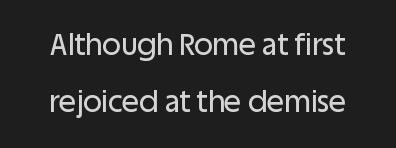
Q: Is the text italic (slanted)? A: No, it is upright.
Q: Is the typeface a serif or a sans-serif typeface? A: Sans-serif.
Q: Is the text underlined? A: No.
Q: Is the spacing between letters normal or unusually wide? A: Normal.
Q: Is the spacing between lines tight, normal or loose? A: Loose.
Q: Width (condensed, normal, or wide)? A: Normal.
Q: Stroke contrast? A: Low.
Q: x-height? A: Large.
Q: Monospaced? A: No.
